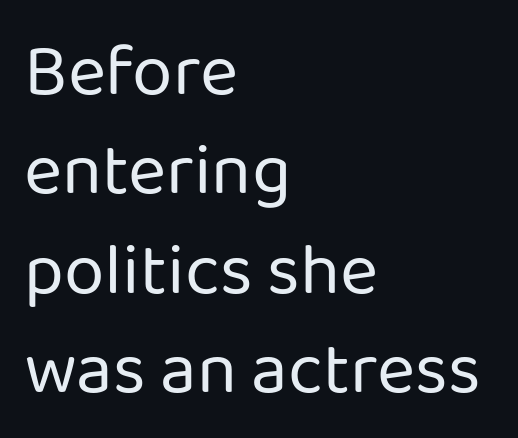
The image shows 73 px regular-weight sans-serif type, upright; set left-aligned, normal line spacing (1.36x), normal letter spacing, not underlined; low stroke contrast and a medium x-height.
